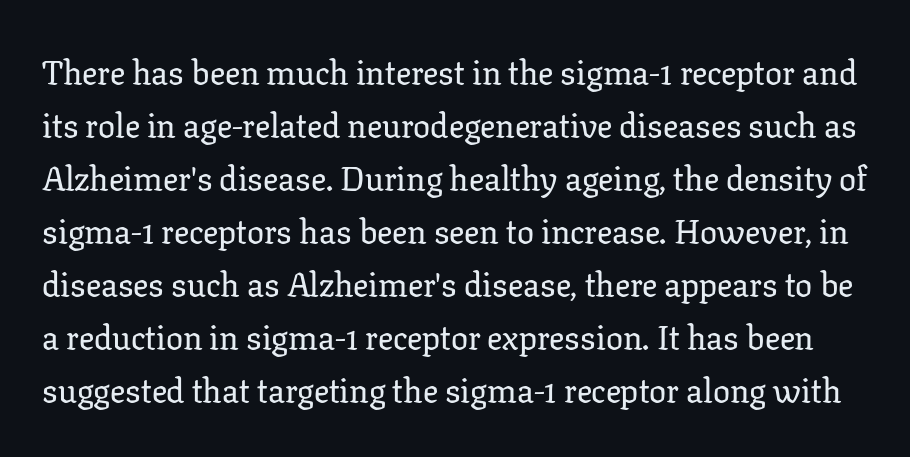
{"serif": "yes", "italic": "no", "width": "normal", "stroke_contrast": "low", "x_height": "medium", "monospaced": "no", "underline": "no", "line_spacing": "normal", "line_spacing_ratio": 1.56, "letter_spacing": "normal", "letter_spacing_em": 0.0, "glyph_px": 34}
